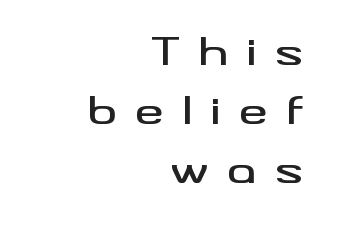
The image shows 36 px wide sans-serif type, upright; set right-aligned, normal line spacing (1.64x), unusually wide letter spacing (+0.5 em), not underlined; medium stroke contrast and a small x-height.
